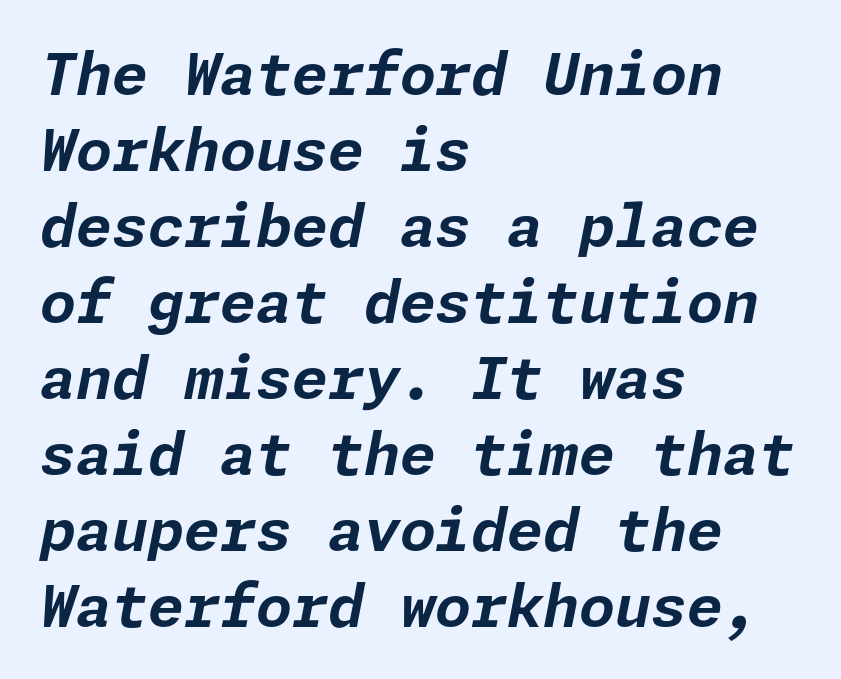
Q: Is the text bold? A: Yes.
Q: Is the text italic (slanted)? A: Yes, it leans right by about 11 degrees.
Q: Is the text underlined? A: No.
Q: How is the paragraph aligned? A: Left-aligned.
Q: Is the spacing between letters normal or unusually wide? A: Normal.
Q: Is the spacing between lines tight, normal or loose? A: Normal.
Q: Width (condensed, normal, or wide)? A: Normal.
Q: Stroke contrast? A: Low.
Q: x-height? A: Medium.
